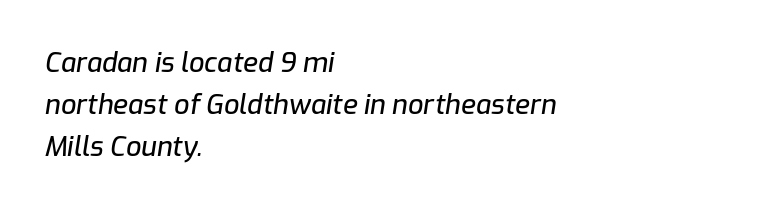
Q: Is the text italic (slanted)? A: Yes, it leans right by about 9 degrees.
Q: Is the text underlined? A: No.
Q: How is the paragraph aligned? A: Left-aligned.
Q: Is the spacing between letters normal or unusually wide? A: Normal.
Q: Is the spacing between lines tight, normal or loose? A: Normal.
